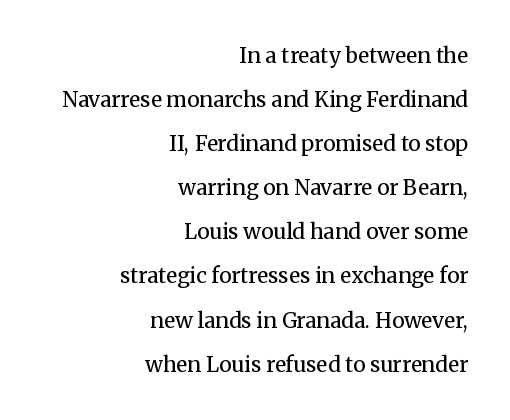
The foot of each line stays bare and open. Unbolded letterforms with no extra heft. Notice the wide empty band between every row — that's loose leading. The line texture is even and compact thanks to regular tracking. The lettering holds an erect, upright posture throughout.
